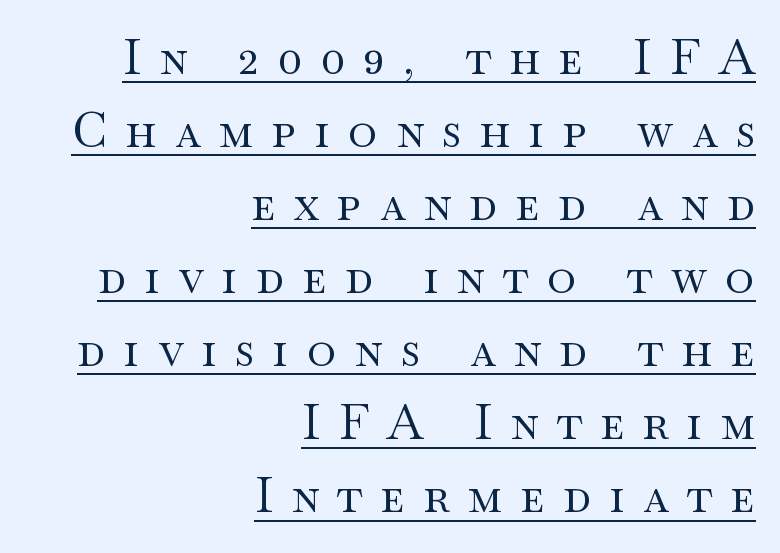
This sample uses a serif face. Visually the block forms a straight wall on the right and a jagged coastline on the left. Style check: upright. The letters advance in unequal steps, a hallmark of proportional type.
